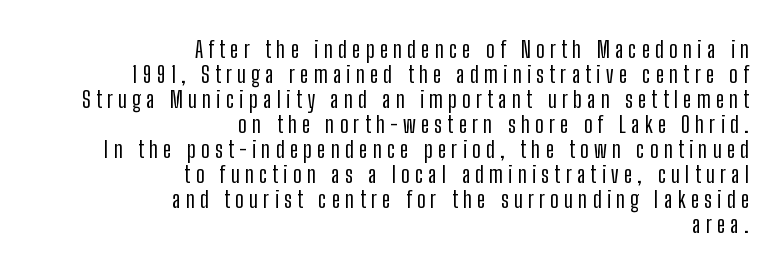
Q: Is the text italic (slanted)? A: No, it is upright.
Q: Is the text underlined? A: No.
Q: How is the paragraph aligned? A: Right-aligned.
Q: Is the spacing between letters normal or unusually wide? A: Unusually wide.
Q: Is the spacing between lines tight, normal or loose? A: Tight.
